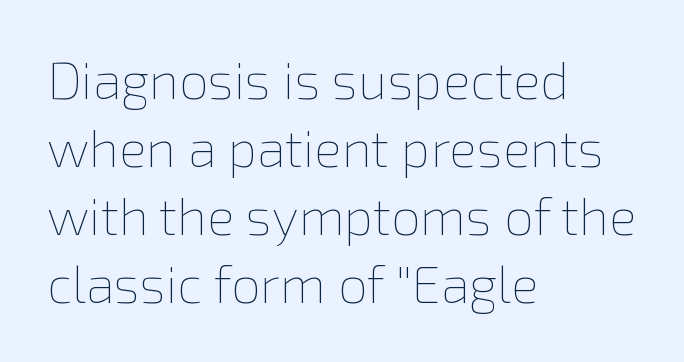
{"italic": "no", "bold": "no", "weight": "thin", "width": "normal", "x_height": "medium", "monospaced": "no", "underline": "no", "align": "left", "line_spacing": "normal", "line_spacing_ratio": 1.31, "letter_spacing": "normal", "letter_spacing_em": 0.0, "glyph_px": 52}
